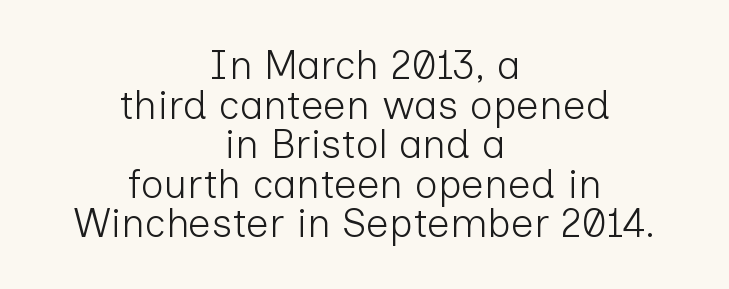
{"serif": "no", "italic": "no", "bold": "no", "weight": "light", "width": "normal", "stroke_contrast": "low", "x_height": "medium", "monospaced": "no", "underline": "no", "align": "center", "line_spacing": "tight", "line_spacing_ratio": 0.99, "letter_spacing": "normal", "letter_spacing_em": 0.0, "glyph_px": 40}
